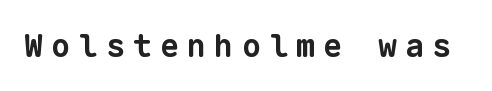
{"serif": "no", "bold": "yes", "weight": "bold", "width": "normal", "stroke_contrast": "low", "x_height": "medium", "monospaced": "yes", "underline": "no", "letter_spacing": "wide", "letter_spacing_em": 0.25, "glyph_px": 32}
